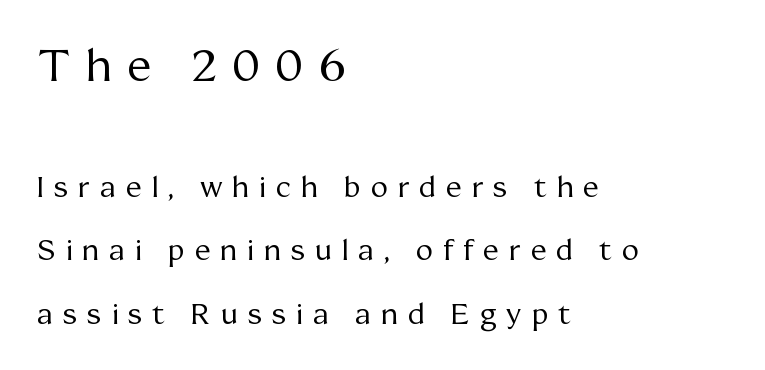
Q: Is the text bold? A: No.
Q: Is the text italic (slanted)? A: No, it is upright.
Q: Is the typeface a serif or a sans-serif typeface? A: Serif.
Q: Is the text underlined? A: No.
Q: How is the paragraph aligned? A: Left-aligned.
Q: Is the spacing between letters normal or unusually wide? A: Unusually wide.
Q: Is the spacing between lines tight, normal or loose? A: Loose.
Q: Which block of text is set in a larger size, the first (top) or the second (bottom)? A: The first (top) one.
Q: Width (condensed, normal, or wide)? A: Normal.
Q: Stroke contrast? A: Medium.
Q: x-height? A: Medium.
Q: Monospaced? A: No.
